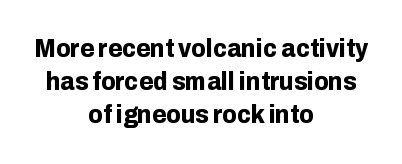
Just letters on the line, the space beneath them empty. One-word summary of the alignment: center. The block of text has a typical density, with ordinary space between rows. Quick note: not italic, upright. In terms of letterspacing, this is plain default setting.
